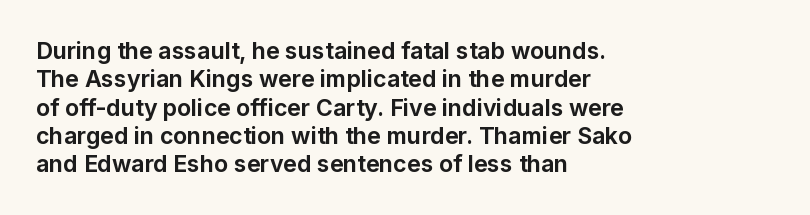
Q: Is the text bold? A: Yes.
Q: Is the text italic (slanted)? A: No, it is upright.
Q: Is the text underlined? A: No.
Q: How is the paragraph aligned? A: Left-aligned.
Q: Is the spacing between letters normal or unusually wide? A: Normal.
